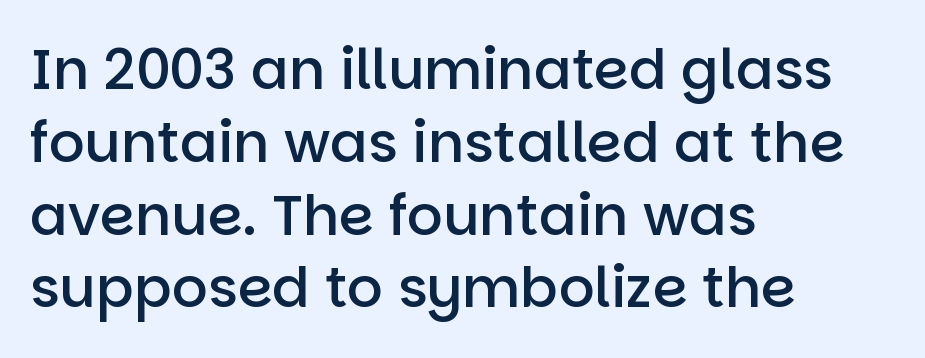
The image shows 56 px semibold sans-serif type, upright; set left-aligned, normal line spacing (1.3x), normal letter spacing, not underlined; low stroke contrast and a large x-height.
